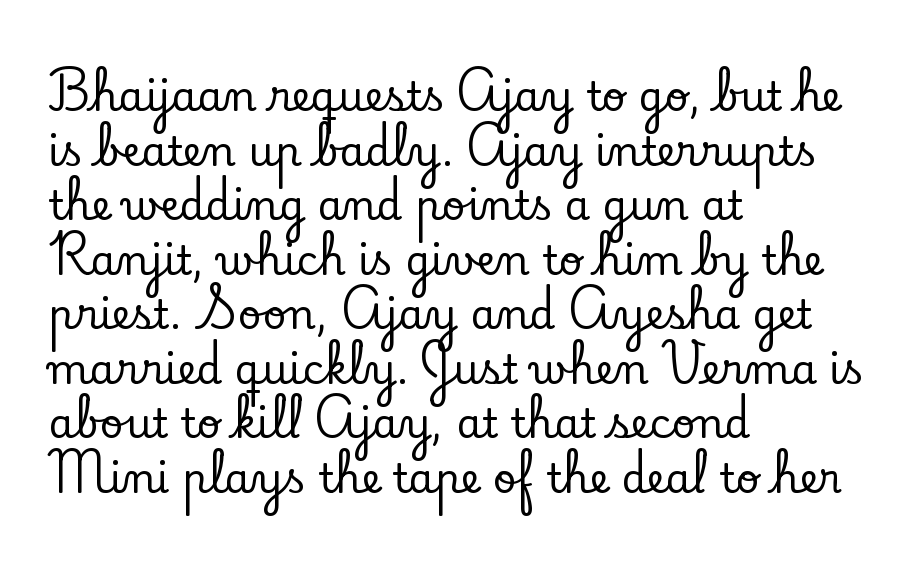
Q: Is the text italic (slanted)? A: No, it is upright.
Q: Is the typeface a serif or a sans-serif typeface? A: Serif.
Q: Is the text underlined? A: No.
Q: How is the paragraph aligned? A: Left-aligned.
Q: Is the spacing between letters normal or unusually wide? A: Normal.
Q: Is the spacing between lines tight, normal or loose? A: Normal.
Q: Width (condensed, normal, or wide)? A: Normal.
Q: Stroke contrast? A: Low.
Q: x-height? A: Small.
Q: Monospaced? A: No.
